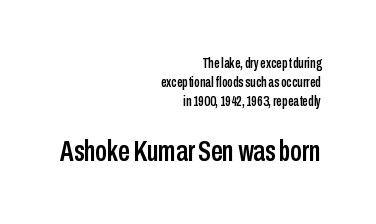
{"serif": "no", "italic": "no", "width": "condensed", "stroke_contrast": "low", "x_height": "medium", "monospaced": "no", "underline": "no", "align": "right", "line_spacing": "normal", "line_spacing_ratio": 1.36, "letter_spacing": "normal", "letter_spacing_em": 0.0, "larger_block": "second", "size_ratio": 2.07, "glyph_px": 29}
